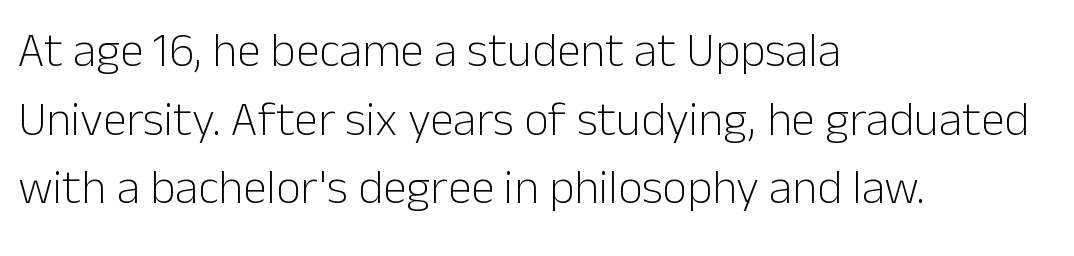
Q: Is the text bold? A: No.
Q: Is the text italic (slanted)? A: No, it is upright.
Q: Is the typeface a serif or a sans-serif typeface? A: Sans-serif.
Q: Is the text underlined? A: No.
Q: How is the paragraph aligned? A: Left-aligned.
Q: Is the spacing between letters normal or unusually wide? A: Normal.
Q: Is the spacing between lines tight, normal or loose? A: Normal.
Q: Width (condensed, normal, or wide)? A: Normal.
Q: Stroke contrast? A: Low.
Q: x-height? A: Medium.
Q: Monospaced? A: No.
